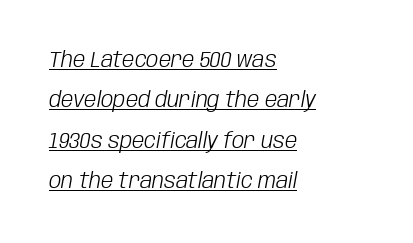
Here the glyphs are tracked normally, forming tight word shapes. Each stroke keeps to a modest, everyday thickness or less. Quick note: italic. Is there an underline? Yes — a line sits under the letters. The rendering anchors every line to the left-hand side.
